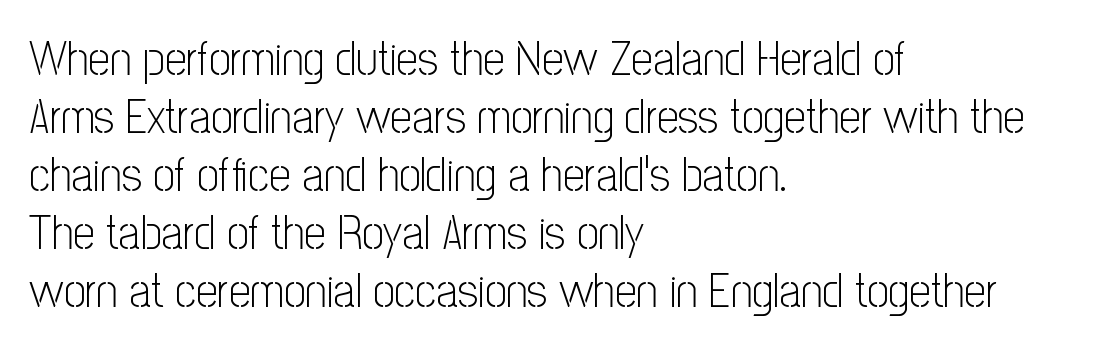
Vertical stems look standard width or narrower in stroke. These lines stack with their left ends in a neat column. This is roman type, the default non-slanted kind. These lines are rendered in a variable-pitch font. Descender tails drop into unmarked territory.
